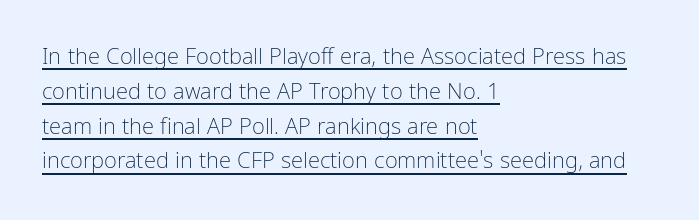
Q: Is the text bold? A: No.
Q: Is the text italic (slanted)? A: No, it is upright.
Q: Is the text underlined? A: Yes.
Q: How is the paragraph aligned? A: Left-aligned.
Q: Is the spacing between letters normal or unusually wide? A: Normal.
Q: Is the spacing between lines tight, normal or loose? A: Normal.
